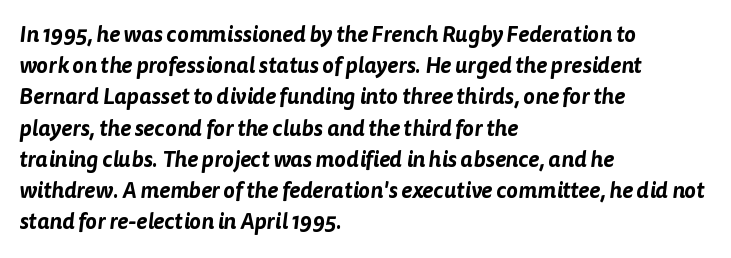
Q: Is the text underlined? A: No.
Q: How is the paragraph aligned? A: Left-aligned.
Q: Is the spacing between letters normal or unusually wide? A: Normal.
Q: Is the spacing between lines tight, normal or loose? A: Normal.
